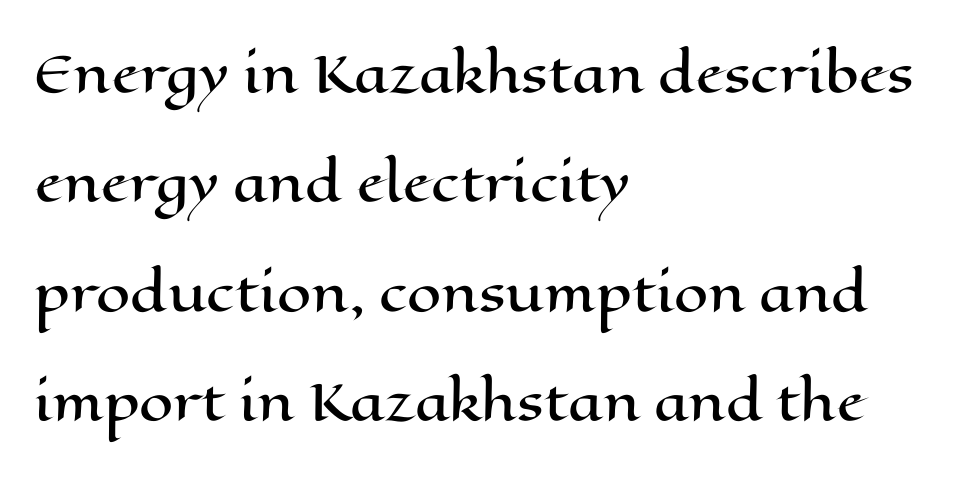
{"italic": "no", "width": "wide", "stroke_contrast": "high", "x_height": "medium", "monospaced": "no", "underline": "no", "align": "left", "line_spacing": "loose", "line_spacing_ratio": 2.23, "letter_spacing": "normal", "letter_spacing_em": 0.0, "glyph_px": 49}
